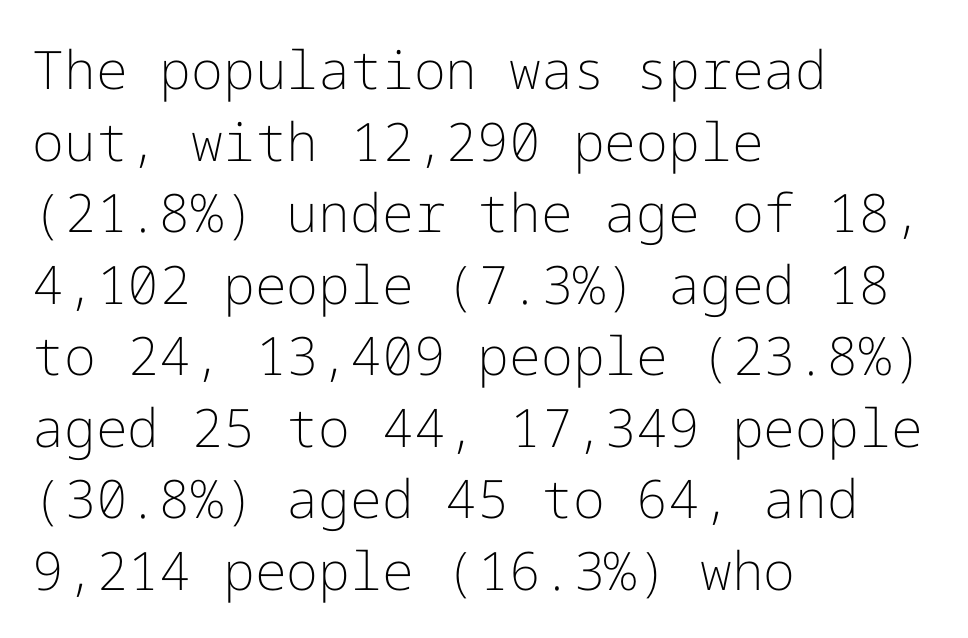
The image shows 53 px light sans-serif type, upright; set left-aligned, normal line spacing (1.35x), normal letter spacing, not underlined; low stroke contrast and a medium x-height.
